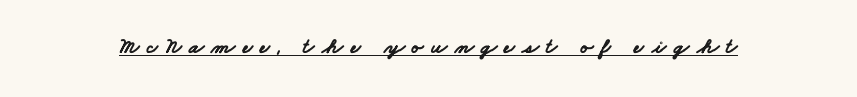
Q: Is the text bold? A: Yes.
Q: Is the text underlined? A: Yes.
Q: Is the spacing between letters normal or unusually wide? A: Unusually wide.
